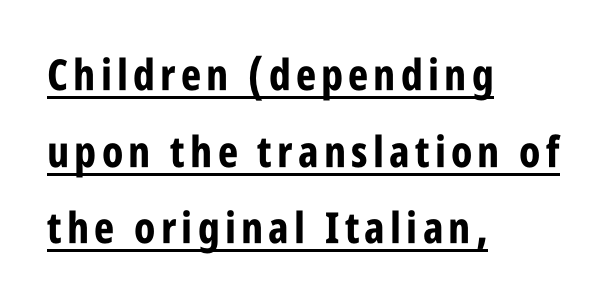
Q: Is the text bold? A: Yes.
Q: Is the text italic (slanted)? A: No, it is upright.
Q: Is the typeface a serif or a sans-serif typeface? A: Sans-serif.
Q: Is the text underlined? A: Yes.
Q: How is the paragraph aligned? A: Left-aligned.
Q: Width (condensed, normal, or wide)? A: Condensed.
Q: Stroke contrast? A: Low.
Q: x-height? A: Large.
Q: Monospaced? A: No.
